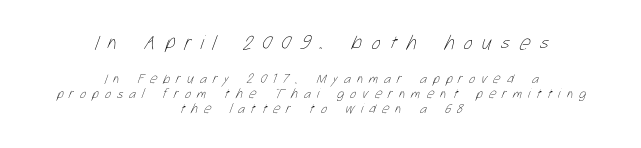
Q: Is the text bold? A: No.
Q: Is the text underlined? A: No.
Q: How is the paragraph aligned? A: Centered.
Q: Is the spacing between letters normal or unusually wide? A: Unusually wide.
Q: Is the spacing between lines tight, normal or loose? A: Tight.
Q: Which block of text is set in a larger size, the first (top) or the second (bottom)? A: The first (top) one.
